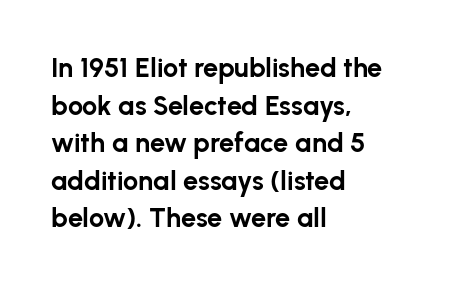
{"italic": "no", "bold": "yes", "underline": "no", "align": "left", "line_spacing": "normal", "line_spacing_ratio": 1.39, "letter_spacing": "normal", "letter_spacing_em": 0.0, "glyph_px": 27}
